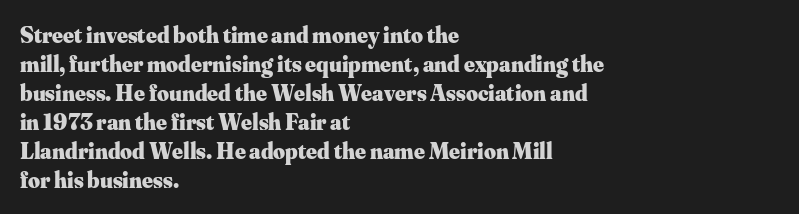
Q: Is the text bold? A: Yes.
Q: Is the text italic (slanted)? A: No, it is upright.
Q: Is the text underlined? A: No.
Q: How is the paragraph aligned? A: Left-aligned.
Q: Is the spacing between letters normal or unusually wide? A: Normal.
Q: Is the spacing between lines tight, normal or loose? A: Normal.
